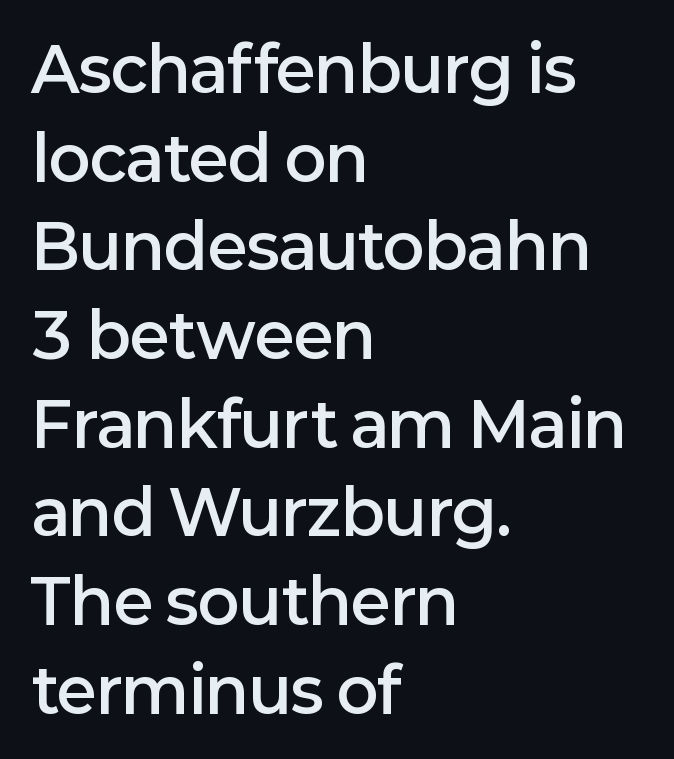
{"serif": "no", "italic": "no", "bold": "semi", "weight": "semibold", "width": "normal", "stroke_contrast": "low", "x_height": "medium", "monospaced": "no", "underline": "no", "align": "left", "line_spacing": "normal", "line_spacing_ratio": 1.43, "letter_spacing": "normal", "letter_spacing_em": 0.0, "glyph_px": 62}
